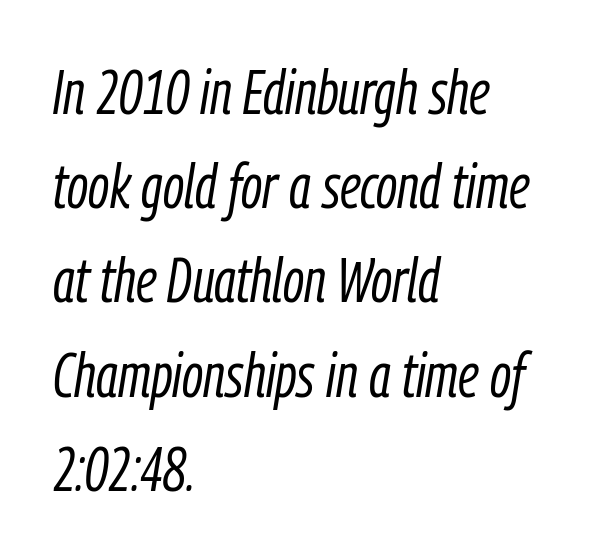
{"italic": "yes", "lean": "right", "slant_degrees": 9, "bold": "no", "weight": "light", "width": "condensed", "stroke_contrast": "low", "x_height": "medium", "monospaced": "no", "underline": "no", "align": "left", "line_spacing": "normal", "line_spacing_ratio": 1.52, "letter_spacing": "normal", "letter_spacing_em": 0.0, "glyph_px": 62}
